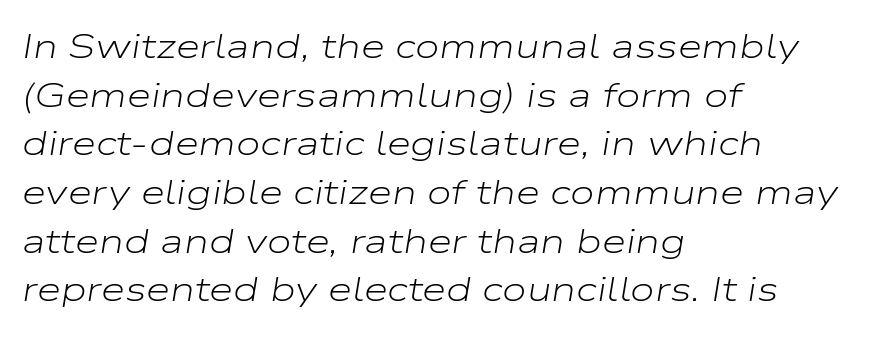
Q: Is the text bold? A: No.
Q: Is the text italic (slanted)? A: Yes, it leans right by about 9 degrees.
Q: Is the text underlined? A: No.
Q: How is the paragraph aligned? A: Left-aligned.
Q: Is the spacing between letters normal or unusually wide? A: Normal.
Q: Is the spacing between lines tight, normal or loose? A: Normal.
Q: Width (condensed, normal, or wide)? A: Wide.
Q: Stroke contrast? A: Low.
Q: x-height? A: Medium.
Q: Monospaced? A: No.
